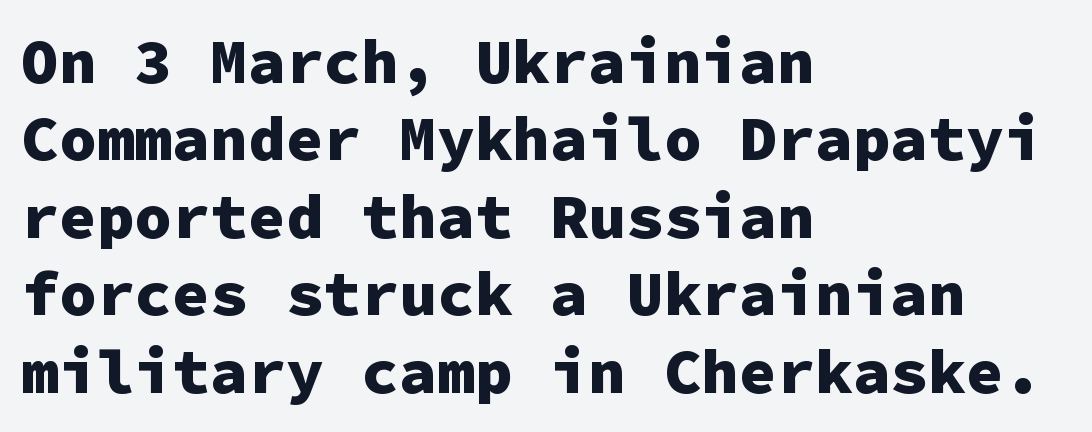
Do the letters lean? They stand straight. The passage shown is typed in a monospace face where columns stay perfectly aligned. Nobody touched the tracking dial on this one. A dark, heavy texture on the line: the type is bold.
